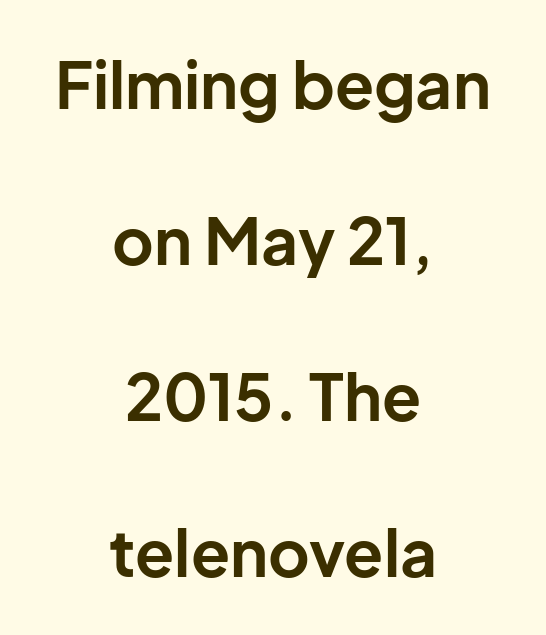
The letters carry no serifs — their stems end cleanly without finishing strokes. If you measured baseline to baseline, you'd find a long distance. One-word summary of the alignment: center. Note the varied advance widths — an 'i' is clearly narrower than an 'm'. Weight check: bold — yes, fully.
